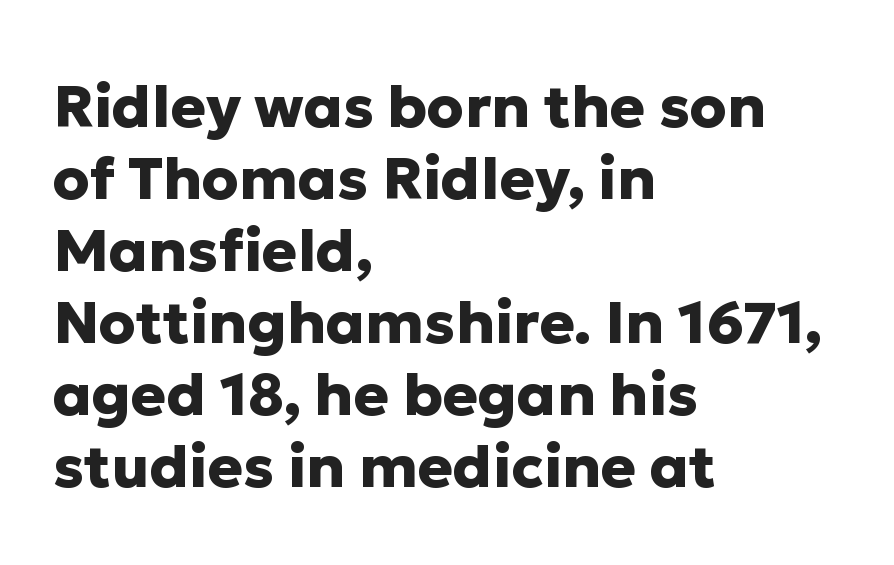
The image shows 59 px heavy sans-serif type, upright; set left-aligned, line spacing 1.22x, normal letter spacing, not underlined; low stroke contrast and a medium x-height.
